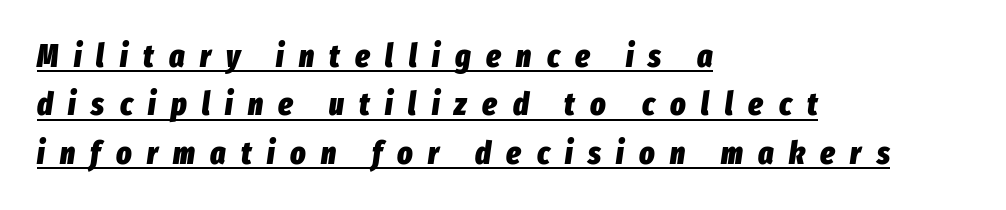
Q: Is the text bold? A: Yes.
Q: Is the text italic (slanted)? A: Yes, it leans right by about 8 degrees.
Q: Is the text underlined? A: Yes.
Q: How is the paragraph aligned? A: Left-aligned.
Q: Is the spacing between letters normal or unusually wide? A: Unusually wide.
Q: Is the spacing between lines tight, normal or loose? A: Normal.
Q: Width (condensed, normal, or wide)? A: Condensed.
Q: Stroke contrast? A: Low.
Q: x-height? A: Medium.
Q: Monospaced? A: No.
